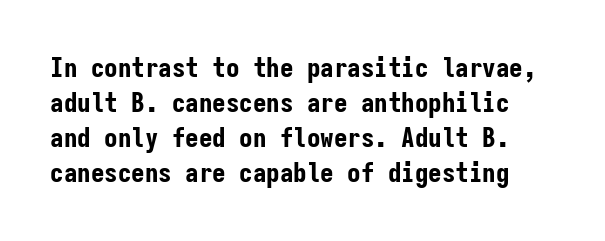
The image shows 27 px bold type, upright; set normal line spacing (1.3x), normal letter spacing, not underlined.
